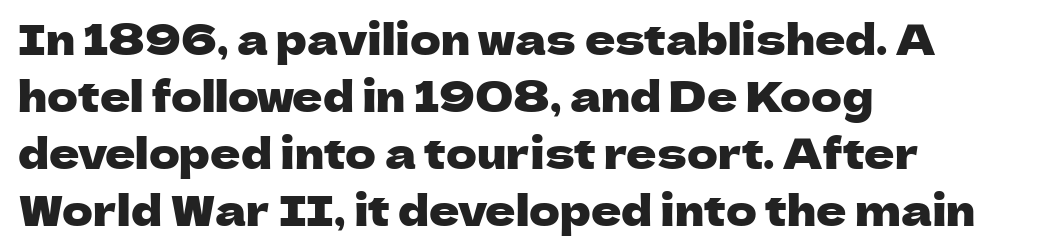
{"serif": "no", "italic": "no", "width": "normal", "stroke_contrast": "low", "x_height": "medium", "monospaced": "no", "underline": "no", "align": "left", "line_spacing": "normal", "line_spacing_ratio": 1.36, "letter_spacing": "normal", "letter_spacing_em": 0.0, "glyph_px": 42}
